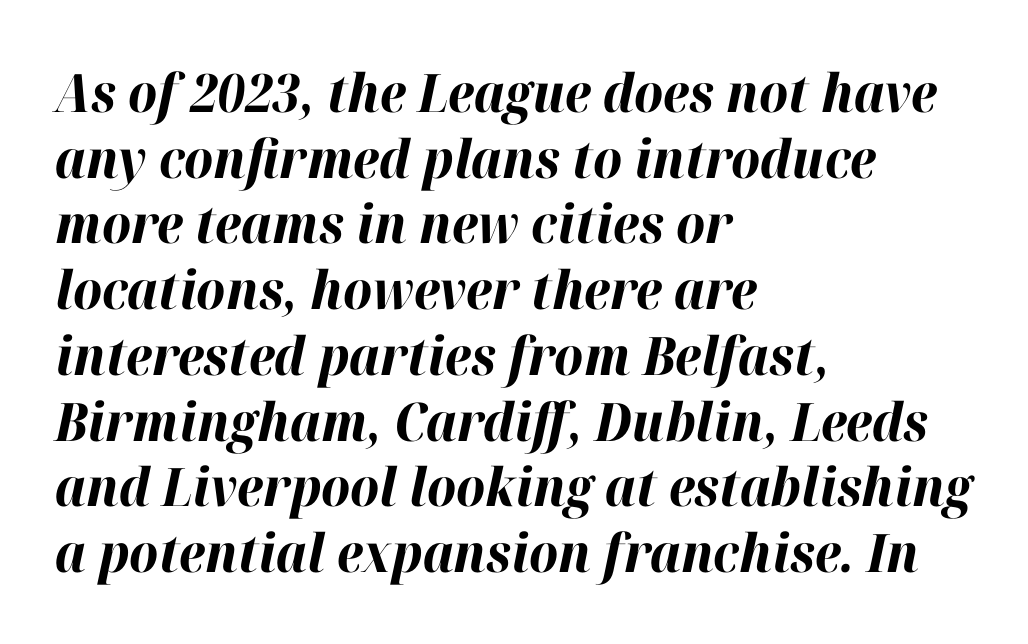
Q: Is the text bold? A: Yes.
Q: Is the text italic (slanted)? A: Yes, it leans right by about 12 degrees.
Q: Is the text underlined? A: No.
Q: How is the paragraph aligned? A: Left-aligned.
Q: Is the spacing between letters normal or unusually wide? A: Normal.
Q: Width (condensed, normal, or wide)? A: Normal.
Q: Stroke contrast? A: High.
Q: x-height? A: Medium.
Q: Monospaced? A: No.
